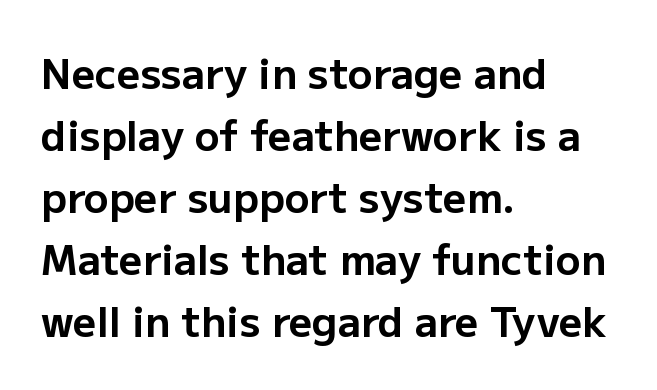
Is the type bold? Yes — the strokes are clearly thick and heavy. Inter-character spacing is left at the font's built-in metrics. What's the leading like? Ordinary, nothing unusual. Short and long lines alike share a common starting point at left. The face used here is proportionally spaced, like ordinary book or web type.
